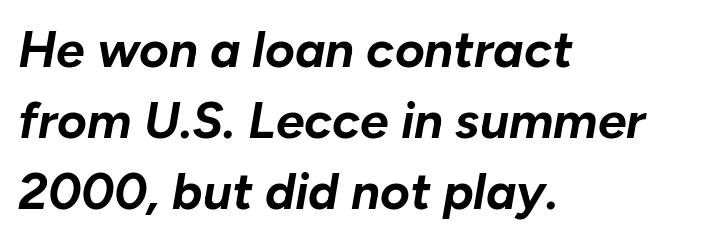
The designer left line spacing at the default. Look at the tracking — it's just the regular setting, nothing added. The paragraph has a hard left edge and a soft right edge. Decoration check: the copy has no underline. The axis of the letterforms is tilted away from vertical. Strokes here are thick enough to call this a true bold.
